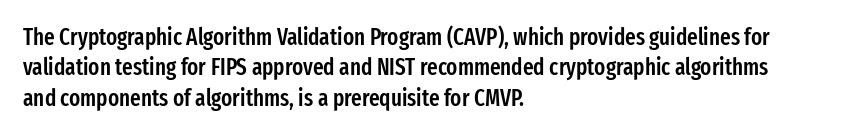
{"italic": "no", "bold": "semi", "underline": "no", "align": "left", "line_spacing": "normal", "line_spacing_ratio": 1.32, "letter_spacing": "normal", "letter_spacing_em": 0.0, "glyph_px": 23}
